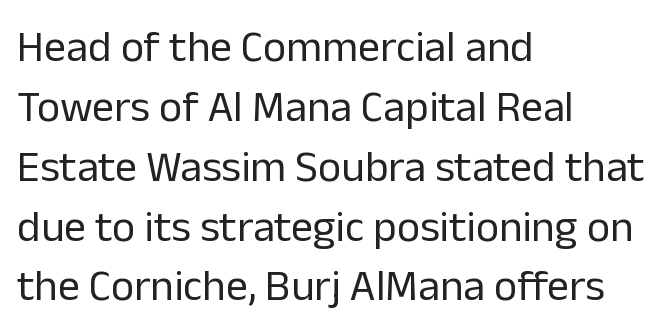
Q: Is the text bold? A: No.
Q: Is the text italic (slanted)? A: No, it is upright.
Q: Is the typeface a serif or a sans-serif typeface? A: Sans-serif.
Q: Is the text underlined? A: No.
Q: How is the paragraph aligned? A: Left-aligned.
Q: Is the spacing between letters normal or unusually wide? A: Normal.
Q: Is the spacing between lines tight, normal or loose? A: Normal.
Q: Width (condensed, normal, or wide)? A: Normal.
Q: Stroke contrast? A: Low.
Q: x-height? A: Medium.
Q: Monospaced? A: No.
